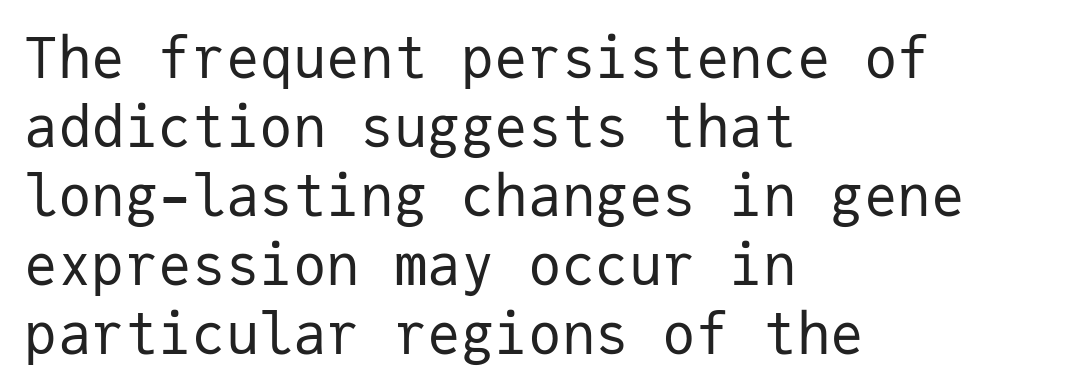
Nothing sits at the stroke ends, so this counts as sans-serif. The line texture is even and compact thanks to regular tracking. Words float on clear page, feet unadorned. These lines are set flush left with a ragged right edge. In terms of posture, this sample is upright. Nothing heavy about these letters — not bold at all.
